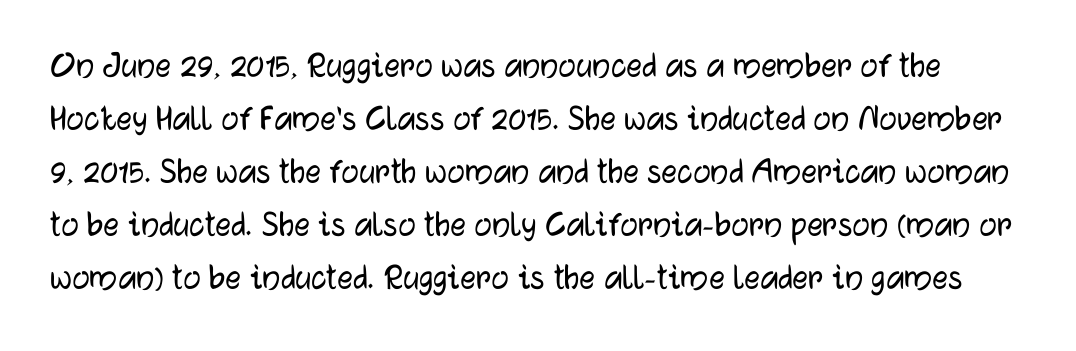
The image shows 39 px sans-serif type, upright; set normal line spacing (1.36x), normal letter spacing, not underlined; low stroke contrast and a medium x-height.
